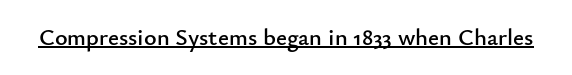
Q: Is the text italic (slanted)? A: No, it is upright.
Q: Is the text underlined? A: Yes.
Q: Is the spacing between letters normal or unusually wide? A: Normal.
